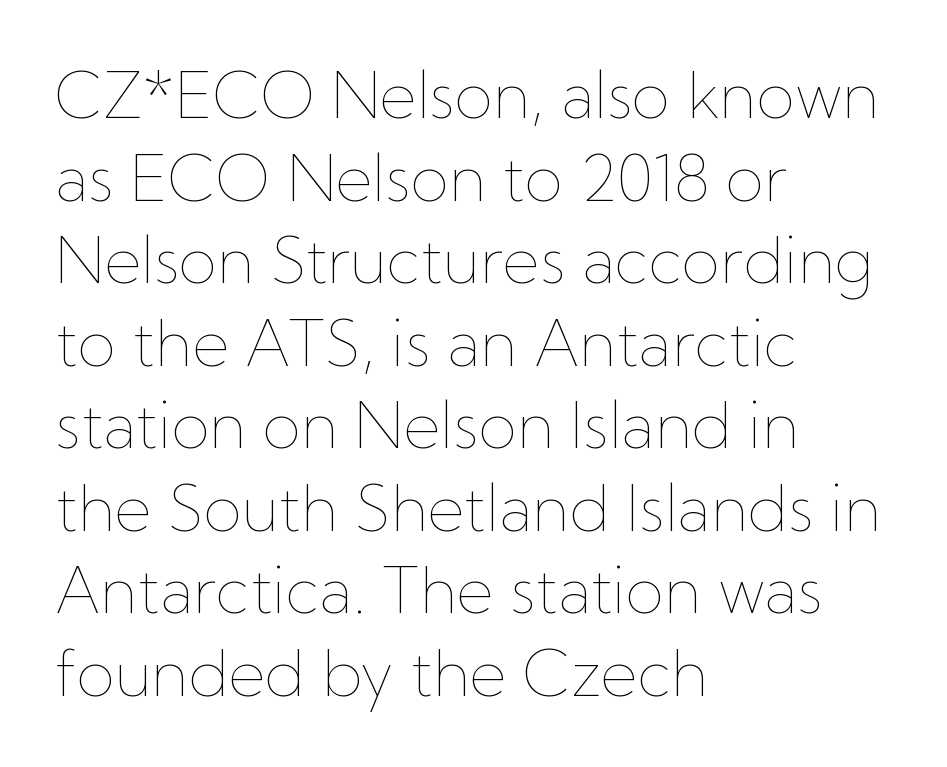
{"italic": "no", "bold": "no", "weight": "thin", "width": "normal", "stroke_contrast": "low", "x_height": "medium", "monospaced": "no", "underline": "no", "align": "left", "line_spacing": "normal", "line_spacing_ratio": 1.31, "letter_spacing": "normal", "letter_spacing_em": 0.0, "glyph_px": 63}
